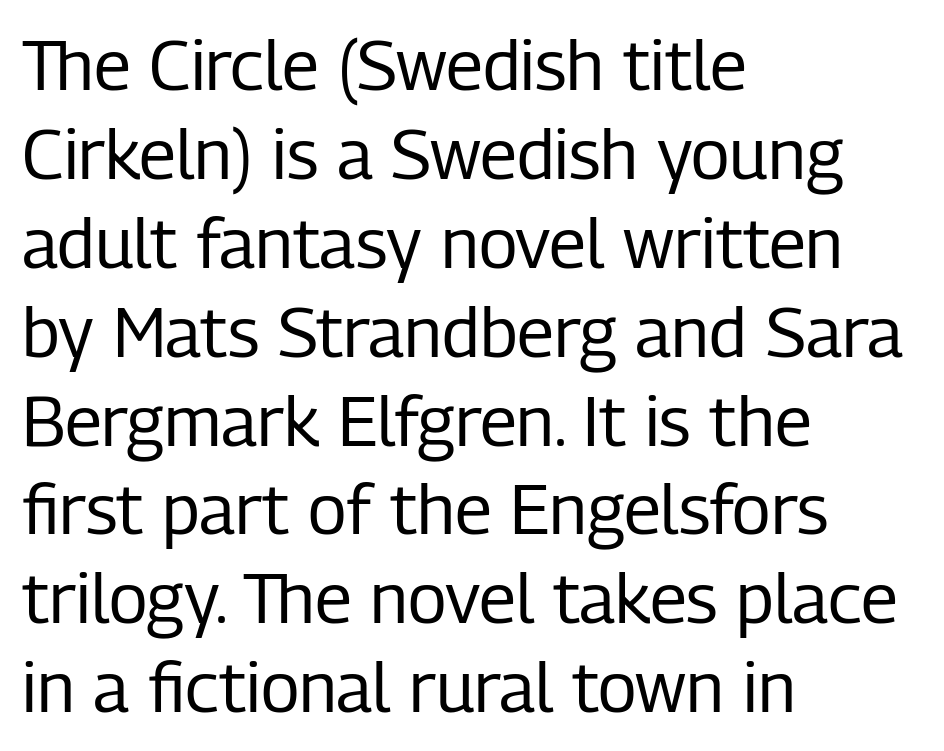
Regarding serifs, this sample does without them. Compared with typical paragraphs, the rows here are spaced about the same. Nope, not italic — everything's standing straight. Here the designer chose a conventional face with non-uniform glyph widths.
